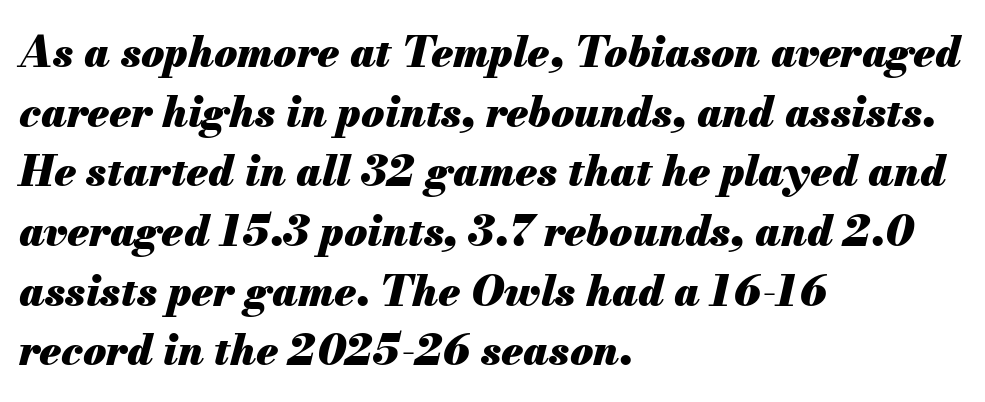
Q: Is the text bold? A: Yes.
Q: Is the text italic (slanted)? A: Yes, it leans right by about 13 degrees.
Q: Is the text underlined? A: No.
Q: How is the paragraph aligned? A: Left-aligned.
Q: Is the spacing between letters normal or unusually wide? A: Normal.
Q: Is the spacing between lines tight, normal or loose? A: Normal.
Q: Width (condensed, normal, or wide)? A: Normal.
Q: Stroke contrast? A: Medium.
Q: x-height? A: Small.
Q: Monospaced? A: No.
